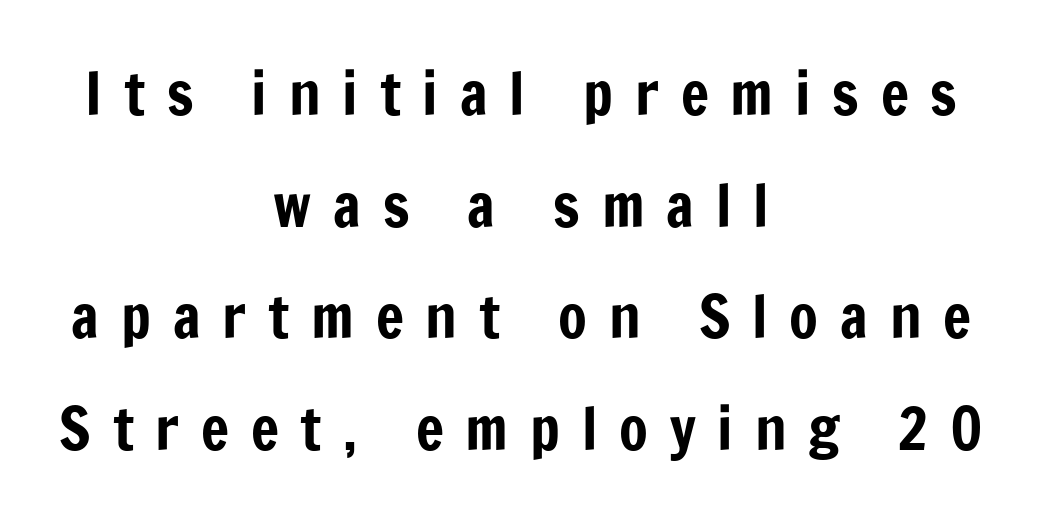
{"serif": "no", "italic": "no", "width": "condensed", "stroke_contrast": "low", "x_height": "medium", "monospaced": "no", "underline": "no", "align": "center", "line_spacing_ratio": 1.89, "letter_spacing": "wide", "letter_spacing_em": 0.37, "glyph_px": 59}
